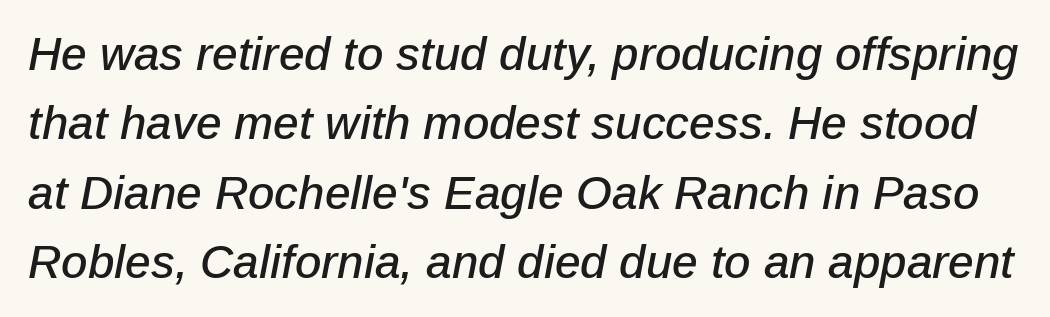
{"italic": "yes", "lean": "right", "slant_degrees": 12, "width": "normal", "stroke_contrast": "low", "x_height": "medium", "monospaced": "no", "underline": "no", "line_spacing": "normal", "line_spacing_ratio": 1.51, "letter_spacing": "normal", "letter_spacing_em": 0.0, "glyph_px": 46}
